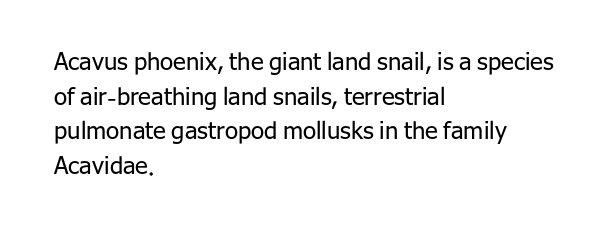
The image shows 24 px text type, upright; set left-aligned, normal line spacing (1.44x), normal letter spacing, not underlined.
